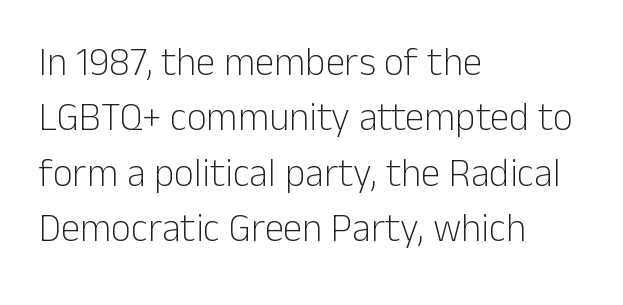
The image shows 39 px light sans-serif type, upright; set left-aligned, normal line spacing (1.42x), normal letter spacing, not underlined; low stroke contrast and a medium x-height.
